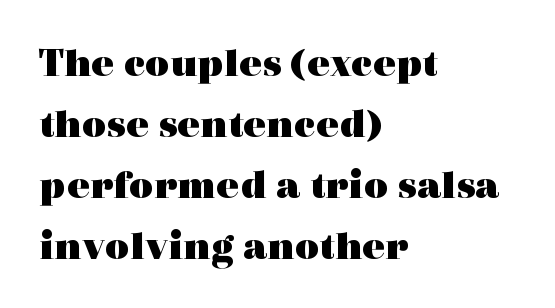
As a designer I'd log this as weight 700, bold. Left-aligned paragraph, ragged on the right. Small tapered or slab feet sit at the stroke ends, so this counts as serif. Type without underlining.
